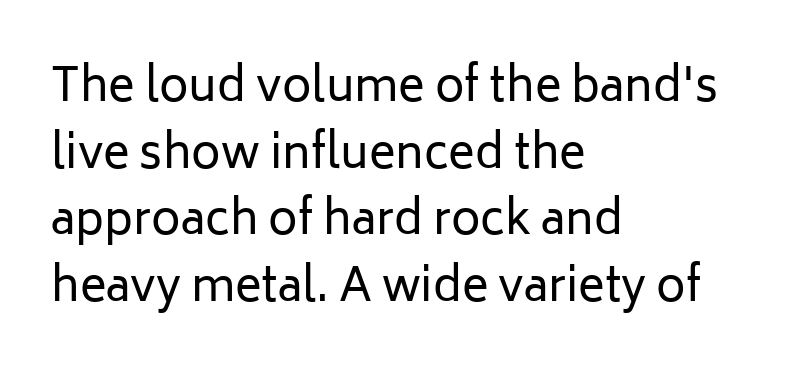
These lines are rendered in a variable-pitch font. No feet cap the strokes, marking this as sans-serif type. Is the type heavy? It reads as light-to-regular instead. Posture: upright roman.
